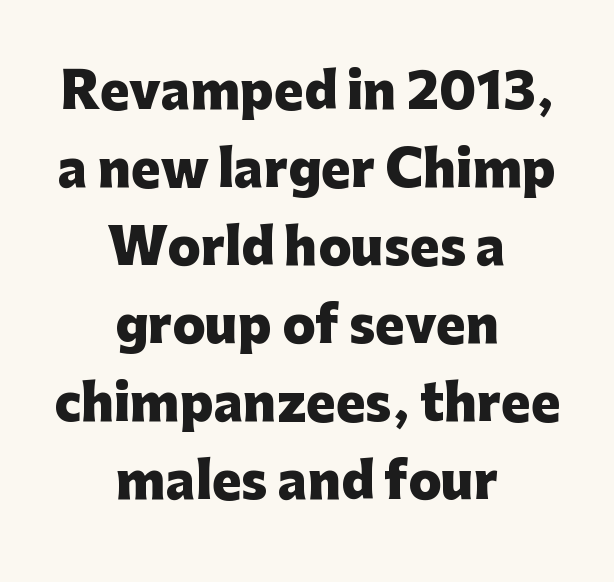
The image shows 49 px heavy sans-serif type, upright; set centered, normal line spacing (1.59x), normal letter spacing, not underlined; low stroke contrast and a medium x-height.
